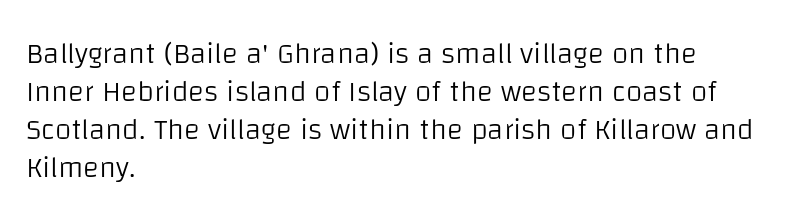
Q: Is the text bold? A: No.
Q: Is the text italic (slanted)? A: No, it is upright.
Q: Is the typeface a serif or a sans-serif typeface? A: Sans-serif.
Q: Is the text underlined? A: No.
Q: How is the paragraph aligned? A: Left-aligned.
Q: Is the spacing between letters normal or unusually wide? A: Normal.
Q: Is the spacing between lines tight, normal or loose? A: Normal.
Q: Width (condensed, normal, or wide)? A: Normal.
Q: Stroke contrast? A: Low.
Q: x-height? A: Large.
Q: Monospaced? A: No.
